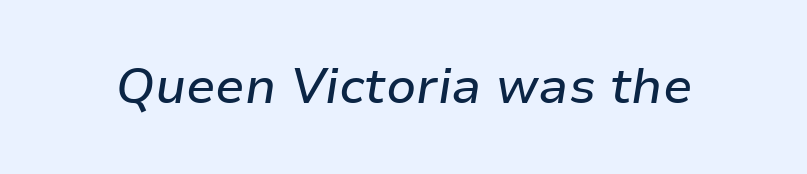
The image shows 49 px text type, italic (leaning right); set normal letter spacing, not underlined; low stroke contrast and a medium x-height.
